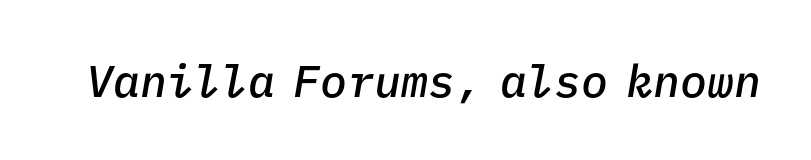
Q: Is the text bold? A: Semi-bold.
Q: Is the text italic (slanted)? A: Yes, it leans right by about 9 degrees.
Q: Is the text underlined? A: No.
Q: Is the spacing between letters normal or unusually wide? A: Normal.
Q: Width (condensed, normal, or wide)? A: Normal.
Q: Stroke contrast? A: Low.
Q: x-height? A: Medium.
Q: Monospaced? A: Yes.
